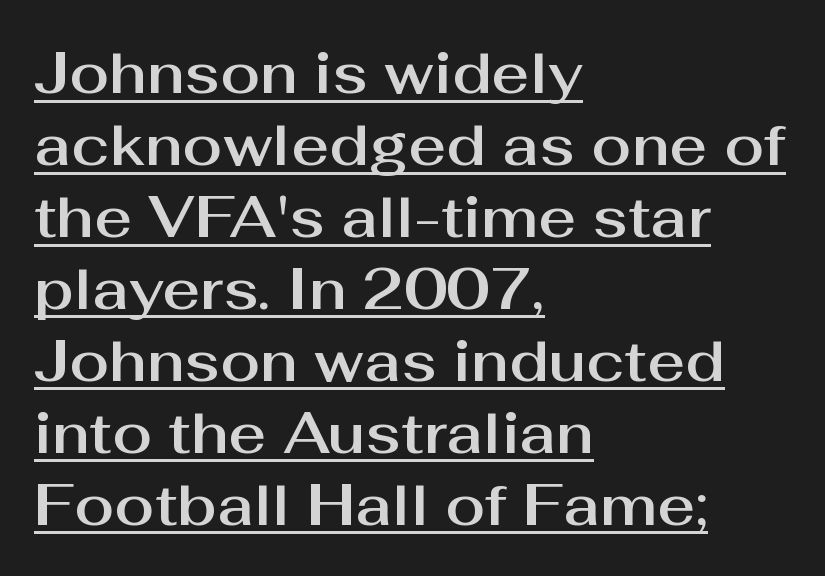
The face used here is rendered with its standard letterfit. The lettering is marked with a stroke running underneath it. Rendered with straight, roman letterforms. The face used here is proportionally spaced, like ordinary book or web type. Grotesque or geometric, the face here clearly has no serifs.
